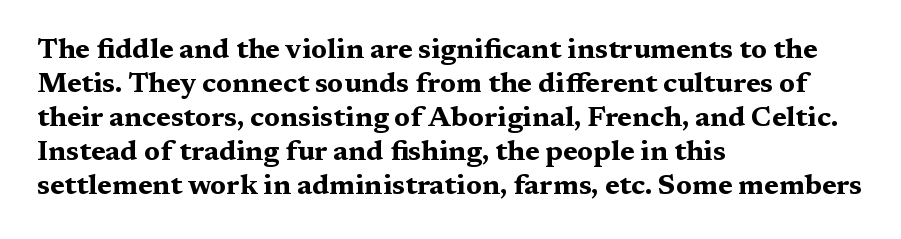
The image shows 28 px bold, wide serif type, upright; set left-aligned, line spacing 1.21x, normal letter spacing, not underlined; medium stroke contrast and a medium x-height.
